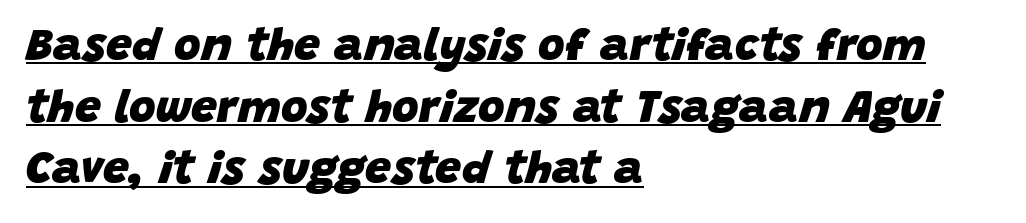
{"italic": "yes", "lean": "right", "slant_degrees": 15, "bold": "yes", "weight": "heavy", "width": "normal", "stroke_contrast": "low", "x_height": "large", "monospaced": "no", "underline": "yes", "align": "left", "line_spacing": "normal", "line_spacing_ratio": 1.34, "letter_spacing": "normal", "letter_spacing_em": 0.0, "glyph_px": 46}
